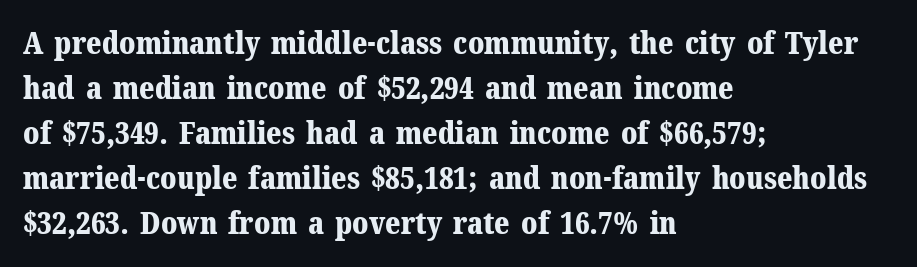
Q: Is the text bold? A: Yes.
Q: Is the text italic (slanted)? A: No, it is upright.
Q: Is the typeface a serif or a sans-serif typeface? A: Serif.
Q: Is the text underlined? A: No.
Q: How is the paragraph aligned? A: Left-aligned.
Q: Is the spacing between letters normal or unusually wide? A: Normal.
Q: Is the spacing between lines tight, normal or loose? A: Normal.
Q: Width (condensed, normal, or wide)? A: Normal.
Q: Stroke contrast? A: Medium.
Q: x-height? A: Medium.
Q: Monospaced? A: No.
